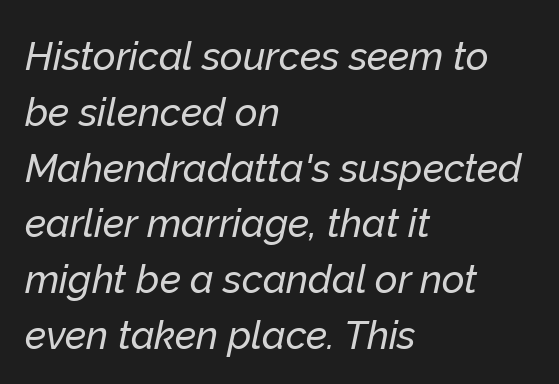
Q: Is the text italic (slanted)? A: Yes, it leans right by about 12 degrees.
Q: Is the text underlined? A: No.
Q: How is the paragraph aligned? A: Left-aligned.
Q: Is the spacing between letters normal or unusually wide? A: Normal.
Q: Is the spacing between lines tight, normal or loose? A: Normal.
Q: Width (condensed, normal, or wide)? A: Normal.
Q: Stroke contrast? A: Low.
Q: x-height? A: Medium.
Q: Monospaced? A: No.
